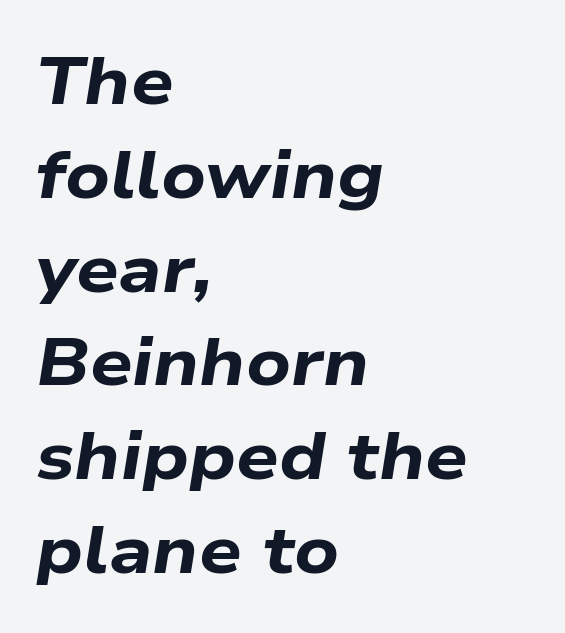
Plenty of ink on the page — the face is bold. How would I describe the line gaps? Plain and ordinary. The strip under each line holds only bare page. The face used here has a pronounced slope to its letters. The lines are quadded left. Does extra space separate the letters? No, they use regular spacing.
